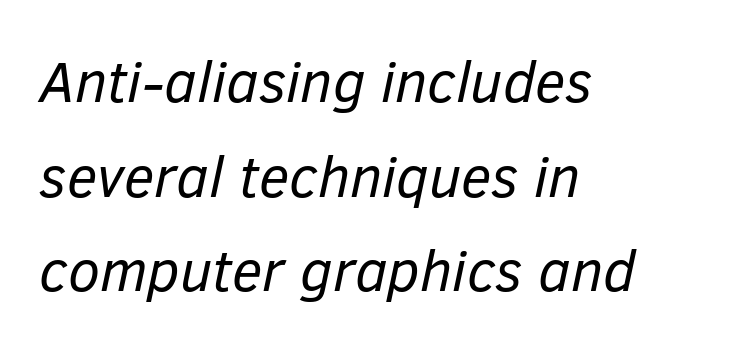
The image shows 58 px regular-weight type, italic (leaning right); set left-aligned, normal line spacing (1.63x), normal letter spacing, not underlined; low stroke contrast and a medium x-height.
